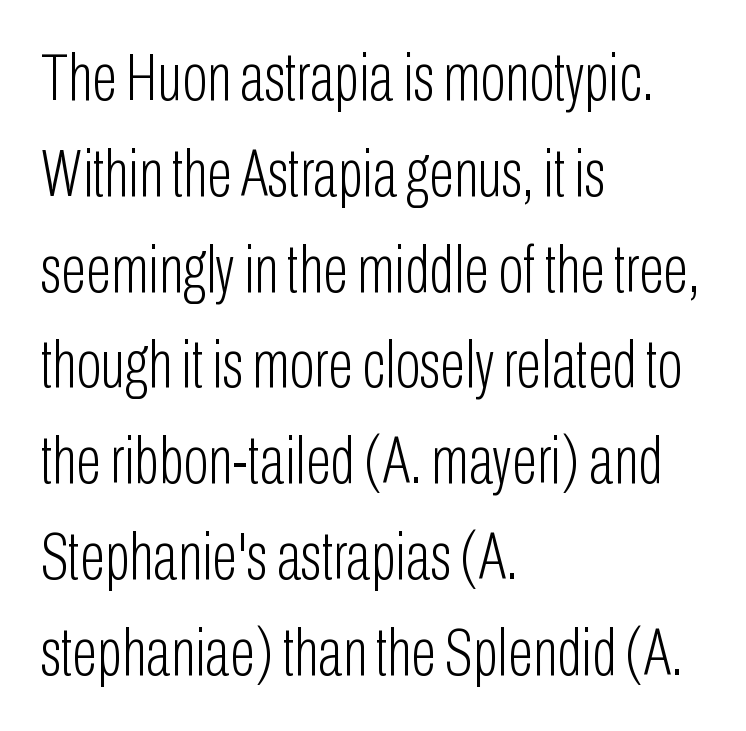
Rendered with straight, roman letterforms. Only glyphs here, with clear space below each row. Each letter keeps its own natural width here, so spacing adapts to shape. This is sans-serif lettering, the kind often seen on screens and signage. Regular leading.
